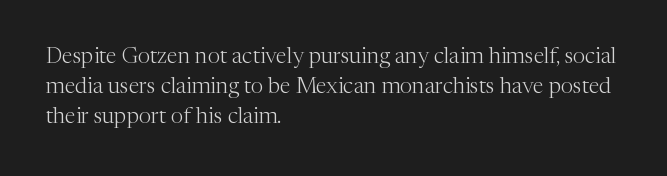
The letterforms sit shoulder to shoulder at normal distance. The space directly below the letters is spotless. Counters stay open thanks to moderate or lighter strokes. The vertical gap from one line to the next is medium. Ascenders rise straight up at ninety degrees. The ragged edge is on the right, which tells us the setting is flush left.
